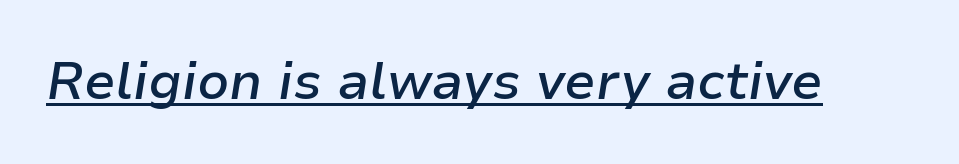
The image shows 52 px semibold type, italic (leaning right); set normal letter spacing, underlined; low stroke contrast and a medium x-height.
